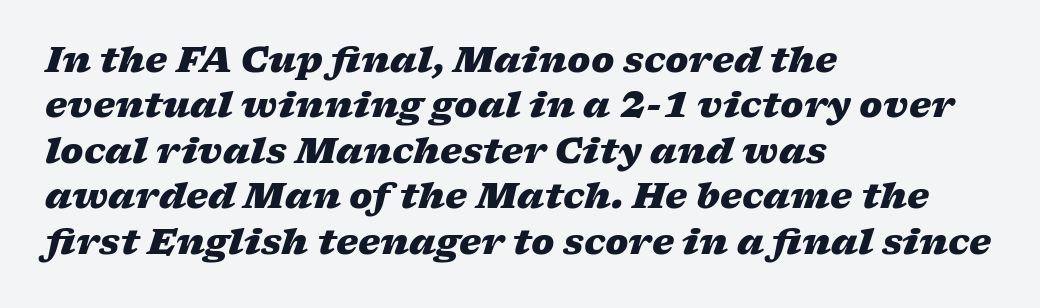
The image shows 35 px heavy, wide type, italic (leaning right); set left-aligned, normal line spacing (1.3x), normal letter spacing, not underlined; low stroke contrast and a medium x-height.
